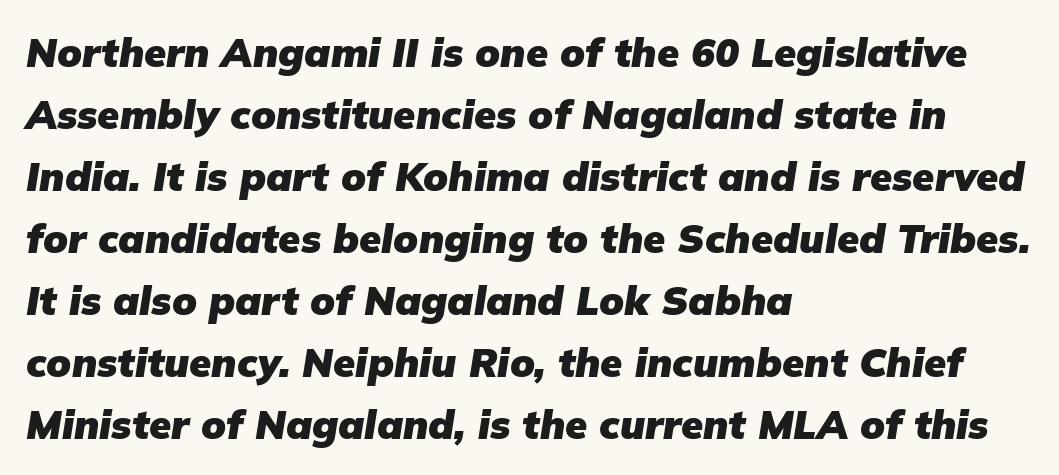
{"italic": "yes", "lean": "right", "slant_degrees": 9, "bold": "yes", "weight": "heavy", "width": "normal", "stroke_contrast": "low", "x_height": "medium", "monospaced": "no", "underline": "no", "align": "left", "line_spacing": "normal", "line_spacing_ratio": 1.55, "letter_spacing": "normal", "letter_spacing_em": 0.0, "glyph_px": 40}
